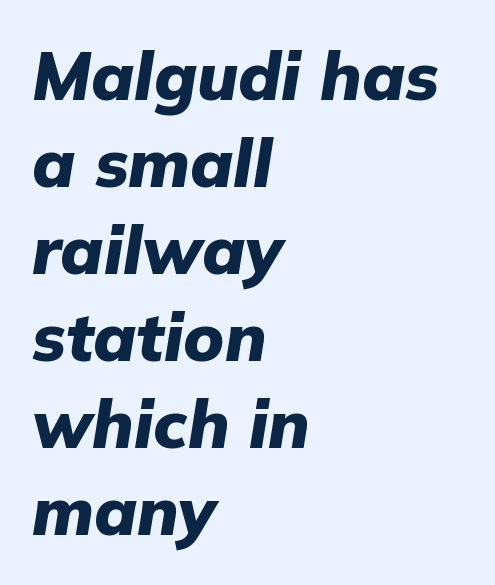
{"italic": "yes", "lean": "right", "slant_degrees": 9, "bold": "yes", "weight": "heavy", "width": "normal", "stroke_contrast": "low", "x_height": "medium", "monospaced": "no", "underline": "no", "align": "left", "line_spacing": "normal", "line_spacing_ratio": 1.3, "letter_spacing": "normal", "letter_spacing_em": 0.0, "glyph_px": 67}
